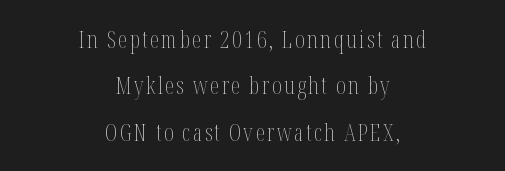
{"italic": "no", "bold": "no", "underline": "no", "align": "center", "line_spacing": "loose", "line_spacing_ratio": 2.02, "glyph_px": 23}
